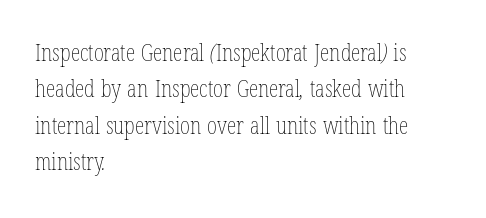
The image shows 24 px text type; set left-aligned, normal line spacing (1.52x), normal letter spacing, not underlined.
